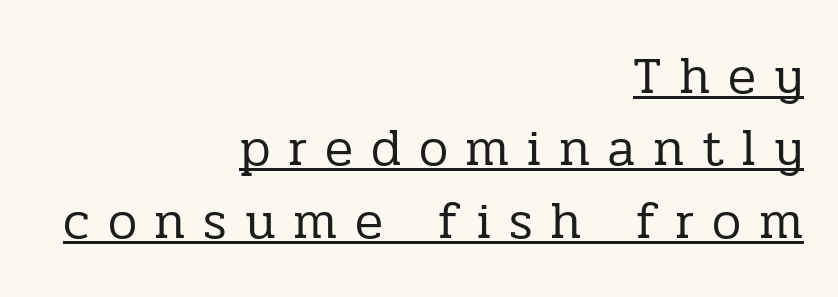
Q: Is the text bold? A: No.
Q: Is the text italic (slanted)? A: No, it is upright.
Q: Is the typeface a serif or a sans-serif typeface? A: Serif.
Q: Is the text underlined? A: Yes.
Q: How is the paragraph aligned? A: Right-aligned.
Q: Is the spacing between letters normal or unusually wide? A: Unusually wide.
Q: Is the spacing between lines tight, normal or loose? A: Normal.
Q: Width (condensed, normal, or wide)? A: Normal.
Q: Stroke contrast? A: Low.
Q: x-height? A: Medium.
Q: Monospaced? A: No.
